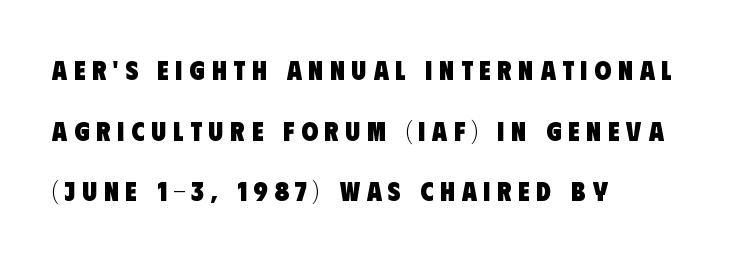
The image shows 27 px bold type; set left-aligned, loose line spacing (2.25x), unusually wide letter spacing (+0.25 em), not underlined.
